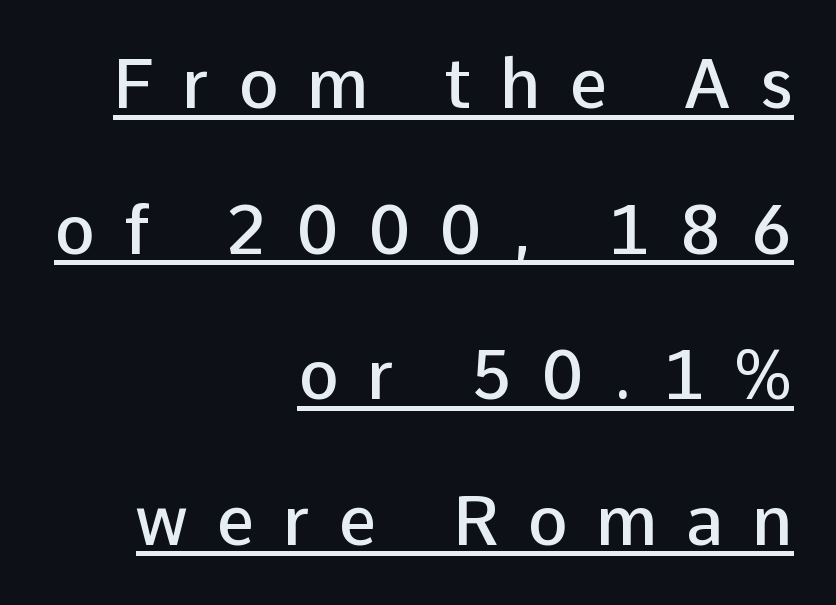
Q: Is the text bold? A: Semi-bold.
Q: Is the text italic (slanted)? A: No, it is upright.
Q: Is the typeface a serif or a sans-serif typeface? A: Sans-serif.
Q: Is the text underlined? A: Yes.
Q: How is the paragraph aligned? A: Right-aligned.
Q: Is the spacing between letters normal or unusually wide? A: Unusually wide.
Q: Is the spacing between lines tight, normal or loose? A: Loose.
Q: Width (condensed, normal, or wide)? A: Normal.
Q: Stroke contrast? A: Low.
Q: x-height? A: Medium.
Q: Monospaced? A: No.
